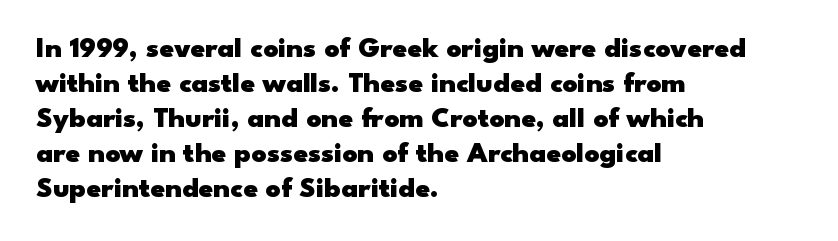
{"serif": "no", "italic": "no", "bold": "yes", "weight": "heavy", "width": "wide", "stroke_contrast": "low", "x_height": "small", "monospaced": "no", "underline": "no", "align": "left", "line_spacing_ratio": 1.21, "letter_spacing": "normal", "letter_spacing_em": 0.0, "glyph_px": 29}
